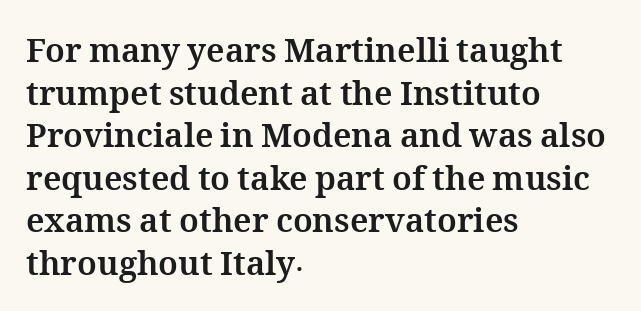
{"italic": "no", "bold": "yes", "weight": "bold", "width": "normal", "stroke_contrast": "medium", "x_height": "medium", "monospaced": "no", "underline": "no", "align": "left", "line_spacing": "normal", "line_spacing_ratio": 1.29, "letter_spacing": "normal", "letter_spacing_em": 0.0, "glyph_px": 33}
